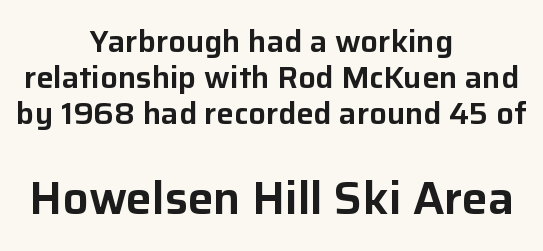
Unlike a traditional serif, this face leaves its strokes unadorned. The face used here is proportionally spaced, like ordinary book or web type. Which of the two is more prominent by size? The second, at the bottom. The type is set solid horizontally, with unmodified tracking. Beneath every word, the page is bare.
